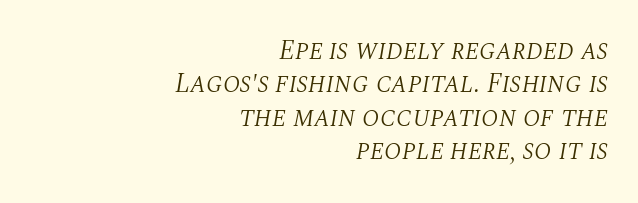
{"italic": "yes", "lean": "right", "slant_degrees": 10, "bold": "no", "underline": "no", "align": "right", "line_spacing_ratio": 1.24, "letter_spacing": "normal", "letter_spacing_em": 0.0, "glyph_px": 27}
